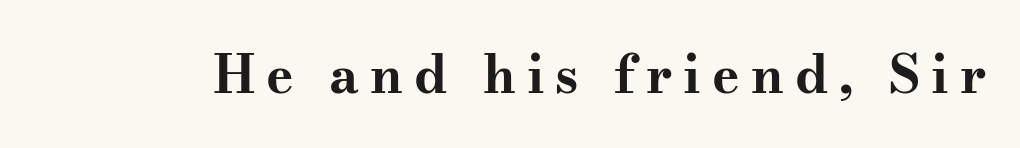
{"serif": "yes", "italic": "no", "bold": "yes", "weight": "bold", "width": "wide", "stroke_contrast": "medium", "x_height": "small", "monospaced": "no", "underline": "no", "letter_spacing": "wide", "letter_spacing_em": 0.21, "glyph_px": 52}
